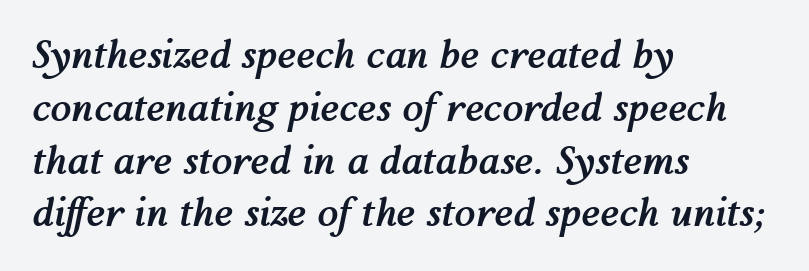
Q: Is the text bold? A: Yes.
Q: Is the text italic (slanted)? A: Yes, it leans right by about 12 degrees.
Q: Is the text underlined? A: No.
Q: How is the paragraph aligned? A: Left-aligned.
Q: Is the spacing between letters normal or unusually wide? A: Normal.
Q: Is the spacing between lines tight, normal or loose? A: Normal.
Q: Width (condensed, normal, or wide)? A: Normal.
Q: Stroke contrast? A: Medium.
Q: x-height? A: Medium.
Q: Monospaced? A: No.
